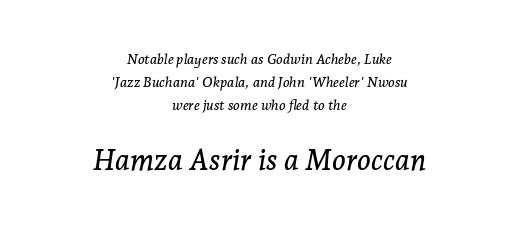
Q: Is the text italic (slanted)? A: Yes, it leans right by about 7 degrees.
Q: Is the typeface a serif or a sans-serif typeface? A: Serif.
Q: Is the text underlined? A: No.
Q: How is the paragraph aligned? A: Centered.
Q: Is the spacing between letters normal or unusually wide? A: Normal.
Q: Is the spacing between lines tight, normal or loose? A: Normal.
Q: Which block of text is set in a larger size, the first (top) or the second (bottom)? A: The second (bottom) one.
Q: Width (condensed, normal, or wide)? A: Normal.
Q: Stroke contrast? A: Low.
Q: x-height? A: Medium.
Q: Monospaced? A: No.
